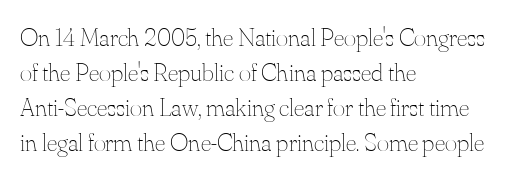
How are the letters spaced? Ordinarily, with no added tracking. Has an underline been added? It has not. Honestly, the row spacing looks completely unremarkable. The font is comparable to plain body text, perhaps lighter. Visually the block forms a straight wall on the left and a jagged coastline on the right.
